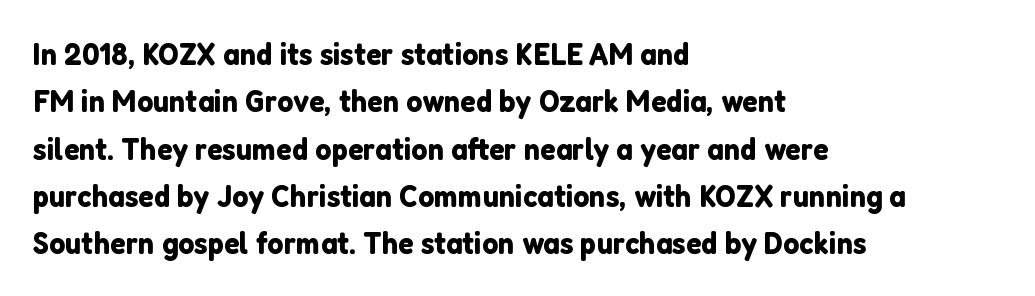
{"serif": "no", "italic": "no", "width": "normal", "stroke_contrast": "low", "x_height": "medium", "monospaced": "no", "underline": "no", "align": "left", "line_spacing": "normal", "line_spacing_ratio": 1.48, "letter_spacing": "normal", "letter_spacing_em": 0.0, "glyph_px": 32}
